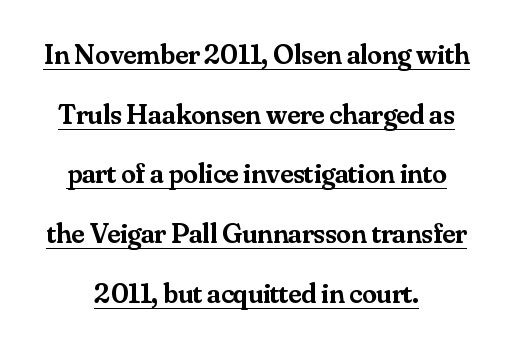
The image shows 29 px semibold serif type, upright; set centered, loose line spacing (2.06x), normal letter spacing, underlined; medium stroke contrast and a small x-height.
